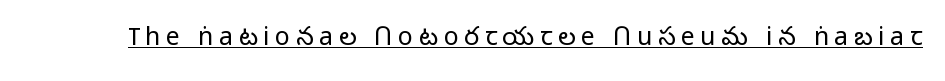
The image shows 25 px text type, upright; set unusually wide letter spacing (+0.22 em), underlined.
